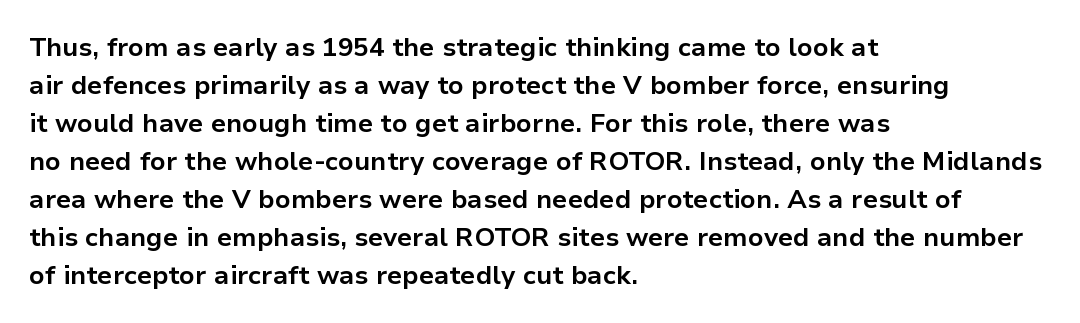
Q: Is the text bold? A: Yes.
Q: Is the text italic (slanted)? A: No, it is upright.
Q: Is the text underlined? A: No.
Q: How is the paragraph aligned? A: Left-aligned.
Q: Is the spacing between letters normal or unusually wide? A: Normal.
Q: Is the spacing between lines tight, normal or loose? A: Normal.
